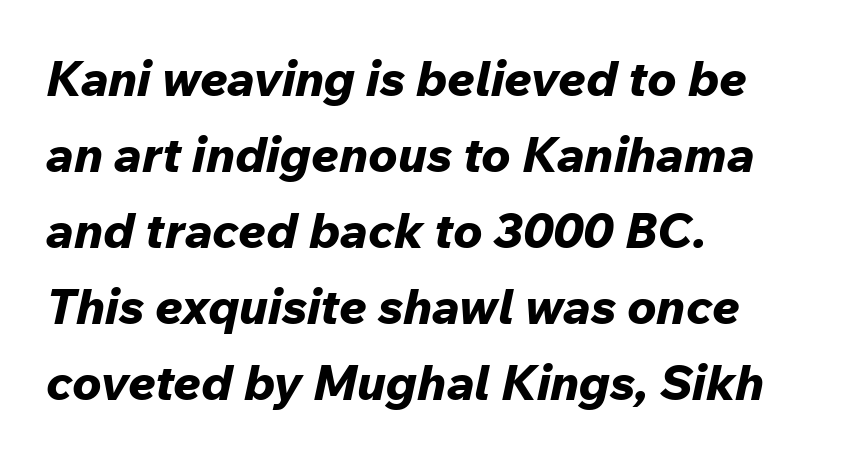
{"italic": "yes", "lean": "right", "slant_degrees": 12, "bold": "yes", "weight": "bold", "width": "normal", "stroke_contrast": "low", "x_height": "medium", "monospaced": "no", "underline": "no", "align": "left", "line_spacing": "normal", "line_spacing_ratio": 1.55, "letter_spacing": "normal", "letter_spacing_em": 0.0, "glyph_px": 49}
